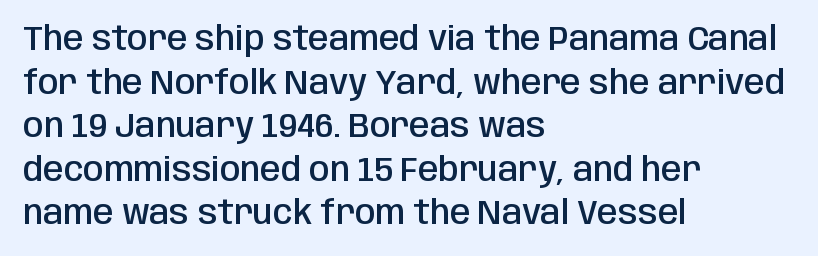
A normal amount of white space separates one row of letters from the next. Stroke thickness is moderately raised; the sample reads as semibold. Stroke terminals: plain, sans-serif. The type sits square on the baseline with zero lean. No word sits above an underline.
